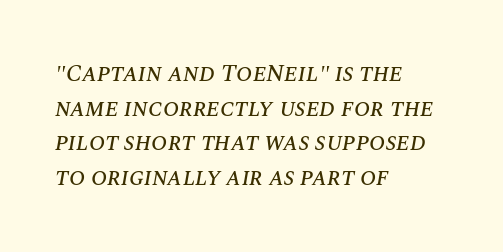
Q: Is the text italic (slanted)? A: Yes, it leans right by about 10 degrees.
Q: Is the text underlined? A: No.
Q: How is the paragraph aligned? A: Left-aligned.
Q: Is the spacing between letters normal or unusually wide? A: Normal.
Q: Is the spacing between lines tight, normal or loose? A: Normal.
